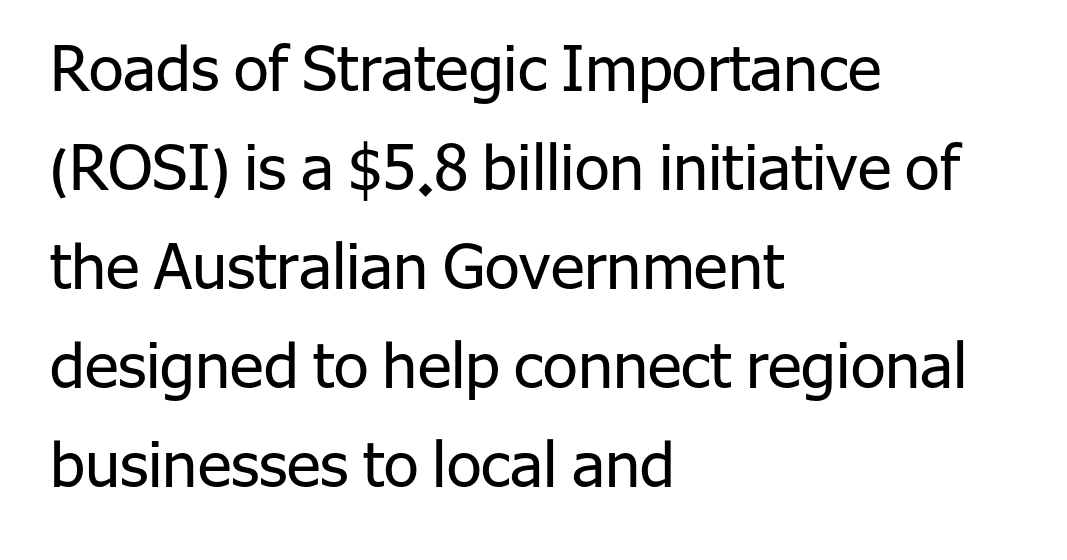
The image shows 63 px regular-weight sans-serif type, upright; set left-aligned, normal line spacing (1.57x), normal letter spacing, not underlined; low stroke contrast and a medium x-height.
